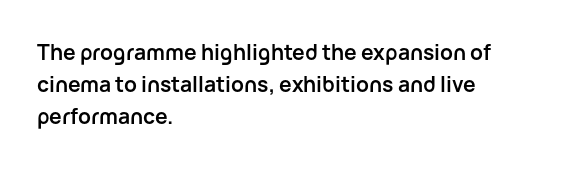
The image shows 21 px bold type, upright; set left-aligned, normal line spacing (1.53x), normal letter spacing, not underlined.
